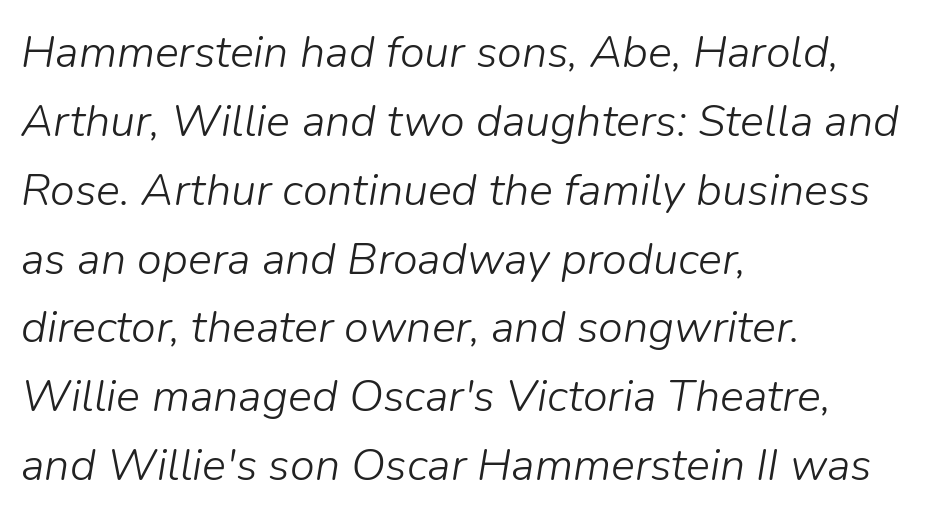
{"italic": "yes", "lean": "right", "slant_degrees": 9, "bold": "no", "weight": "light", "width": "normal", "stroke_contrast": "low", "x_height": "medium", "monospaced": "no", "underline": "no", "align": "left", "line_spacing": "normal", "line_spacing_ratio": 1.53, "letter_spacing": "normal", "letter_spacing_em": 0.0, "glyph_px": 45}
